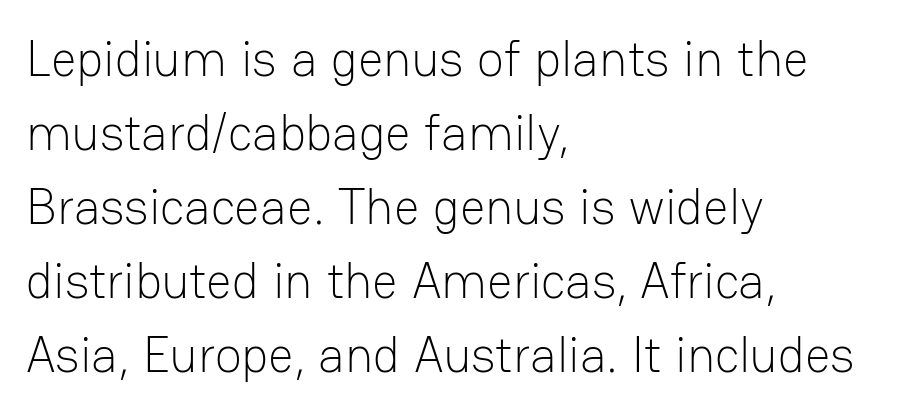
The image shows 50 px light sans-serif type, upright; set left-aligned, normal line spacing (1.48x), normal letter spacing, not underlined; low stroke contrast and a medium x-height.
